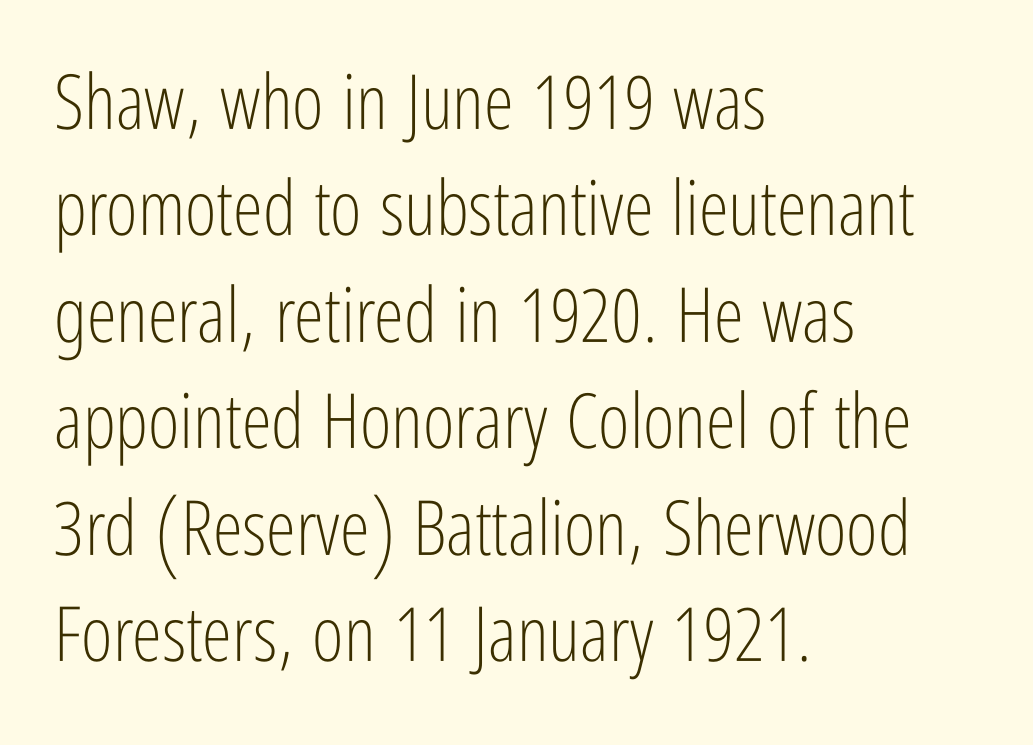
Words appear dense and cohesive because spacing is normal. Heaviness? Minimal to ordinary, like unemphasized prose. The passage shown stacks its lines at a standard gap. Here the designer chose a conventional face with non-uniform glyph widths. Font category for this specimen: sans-serif.
